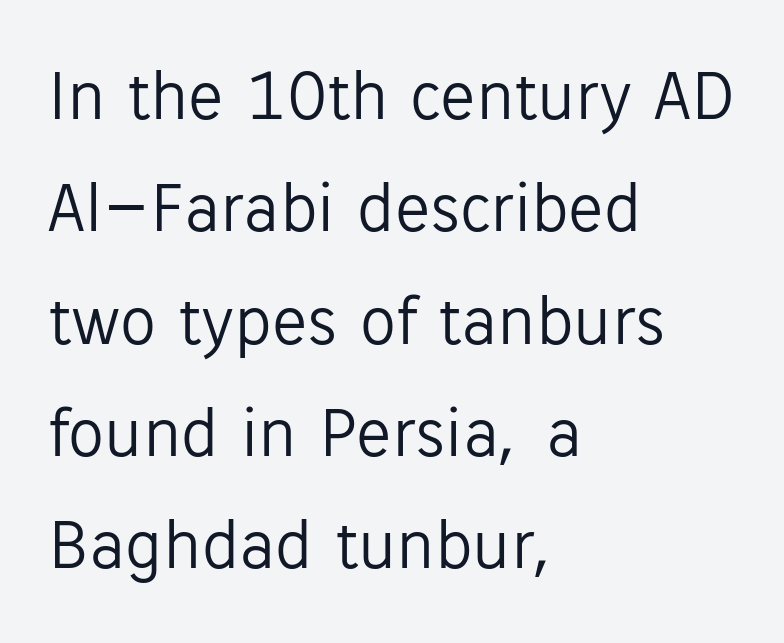
{"serif": "no", "italic": "no", "bold": "no", "weight": "light", "width": "normal", "stroke_contrast": "low", "x_height": "medium", "monospaced": "no", "underline": "no", "align": "left", "line_spacing": "normal", "line_spacing_ratio": 1.56, "letter_spacing": "normal", "letter_spacing_em": 0.0, "glyph_px": 72}
